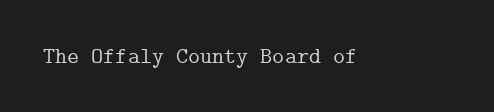
Q: Is the text italic (slanted)? A: No, it is upright.
Q: Is the text underlined? A: No.
Q: Is the spacing between letters normal or unusually wide? A: Normal.
